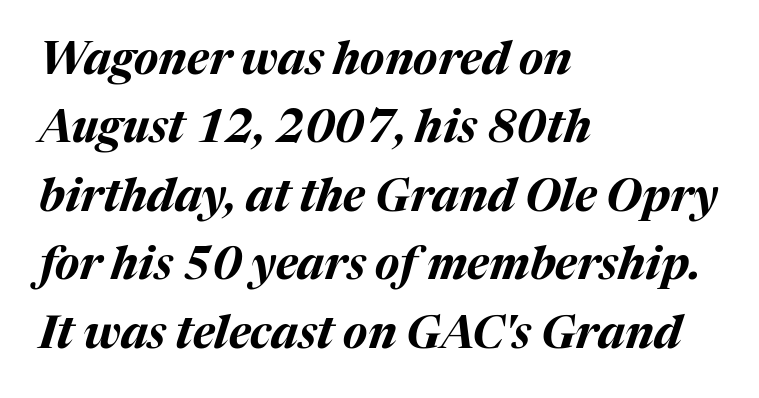
Underlining? Definitely not there. Tracking here is standard; glyphs follow each other at the usual distance. The line-height multiplier appears to be the usual default. Posture: slanted. Each line starts at the same left margin while the right side varies.
